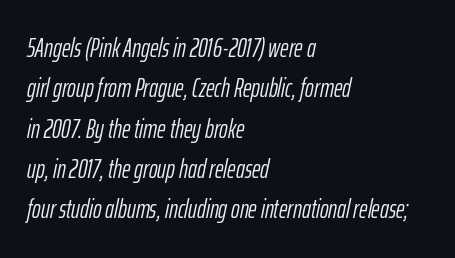
Notice how descenders clear the ascenders below comfortably — that's standard leading. Any mark beneath the type? The region is blank. Stroke mass is kept to a normal reading level or below. The axis of the letterforms is tilted away from vertical. Characters follow at the spacing the type designer built in.
